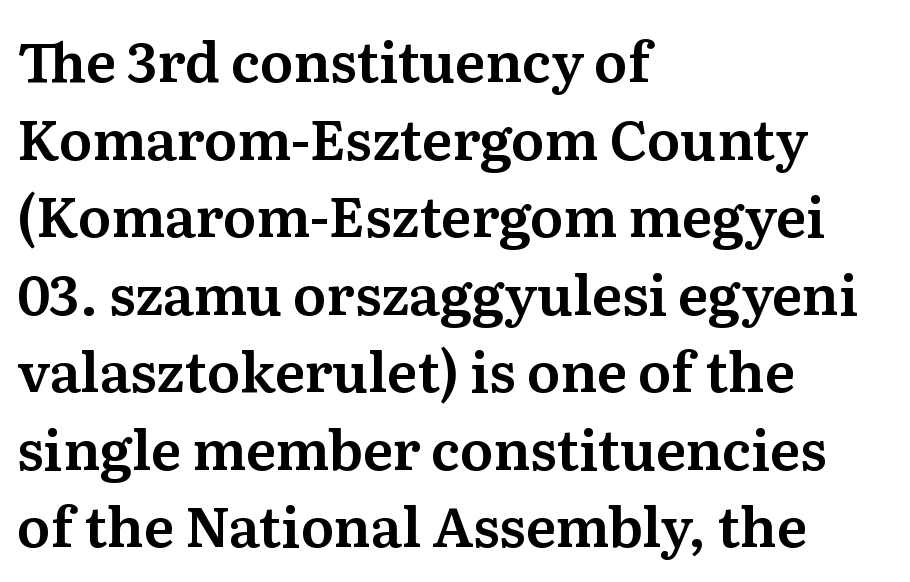
Rows of type keep a routine distance in the vertical direction. Upright lettering throughout. Anything drawn beneath the words? Only blank space. Letter spacing: default. Which margin do the lines hug? The left one — the right edge is uneven. Spacing verdict: proportional, widths tailored to each character.
